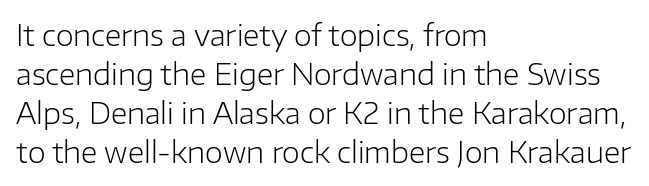
Q: Is the text bold? A: No.
Q: Is the text italic (slanted)? A: No, it is upright.
Q: Is the typeface a serif or a sans-serif typeface? A: Sans-serif.
Q: Is the text underlined? A: No.
Q: How is the paragraph aligned? A: Left-aligned.
Q: Is the spacing between letters normal or unusually wide? A: Normal.
Q: Is the spacing between lines tight, normal or loose? A: Normal.
Q: Width (condensed, normal, or wide)? A: Normal.
Q: Stroke contrast? A: Low.
Q: x-height? A: Medium.
Q: Monospaced? A: No.
